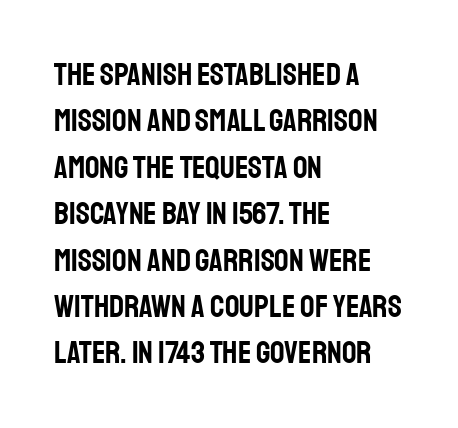
The image shows 32 px condensed sans-serif type, upright; set left-aligned, normal line spacing (1.45x), normal letter spacing, not underlined; low stroke contrast and a large x-height.
